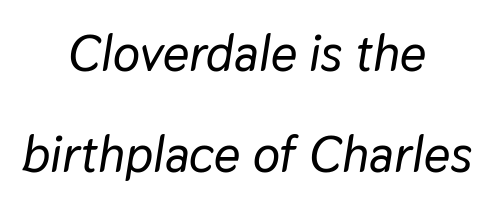
Q: Is the text italic (slanted)? A: Yes, it leans right by about 9 degrees.
Q: Is the text underlined? A: No.
Q: How is the paragraph aligned? A: Centered.
Q: Is the spacing between letters normal or unusually wide? A: Normal.
Q: Is the spacing between lines tight, normal or loose? A: Loose.
Q: Width (condensed, normal, or wide)? A: Normal.
Q: Stroke contrast? A: Low.
Q: x-height? A: Medium.
Q: Monospaced? A: No.
